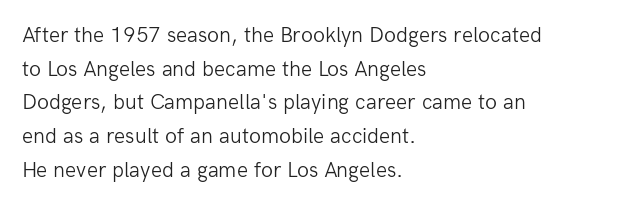
The image shows 22 px text type, upright; set left-aligned, normal line spacing (1.53x), normal letter spacing, not underlined.
